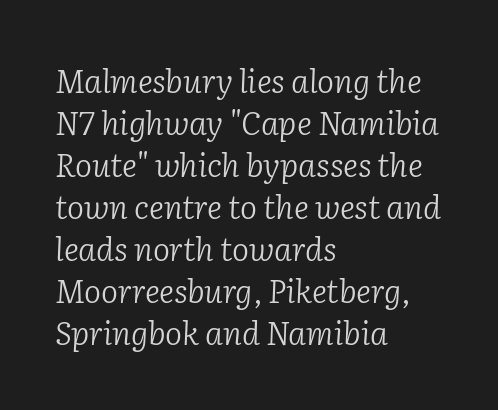
{"serif": "yes", "italic": "yes", "lean": "right", "slant_degrees": 2, "bold": "no", "weight": "light", "width": "normal", "stroke_contrast": "low", "x_height": "medium", "monospaced": "no", "underline": "no", "align": "left", "line_spacing": "normal", "line_spacing_ratio": 1.31, "letter_spacing": "normal", "letter_spacing_em": 0.0, "glyph_px": 32}
